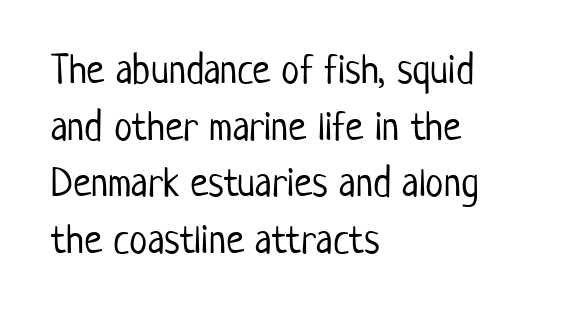
{"serif": "no", "italic": "no", "bold": "no", "weight": "light", "width": "condensed", "stroke_contrast": "low", "x_height": "medium", "monospaced": "no", "underline": "no", "align": "left", "line_spacing": "normal", "line_spacing_ratio": 1.38, "letter_spacing": "normal", "letter_spacing_em": 0.0, "glyph_px": 41}
